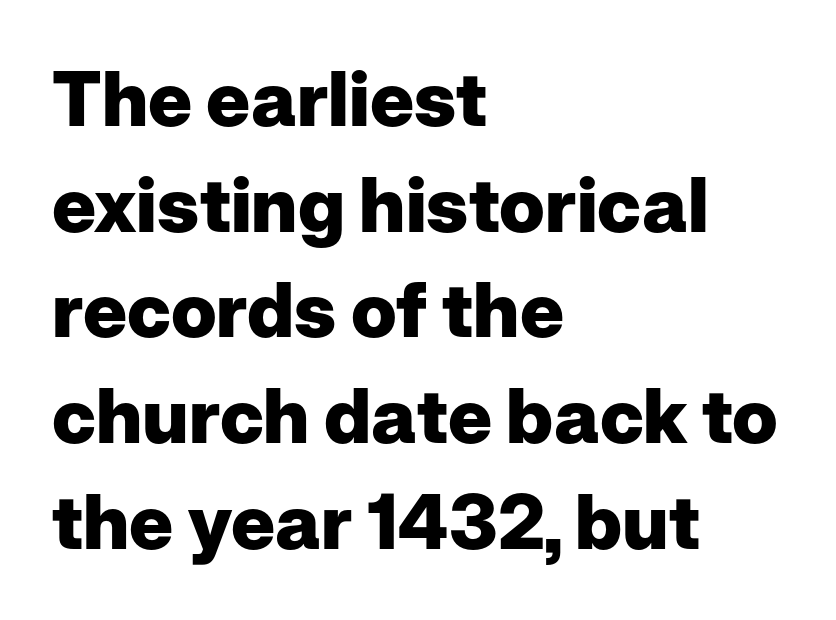
{"serif": "no", "italic": "no", "bold": "yes", "weight": "heavy", "width": "normal", "stroke_contrast": "low", "x_height": "medium", "monospaced": "no", "underline": "no", "align": "left", "line_spacing": "normal", "line_spacing_ratio": 1.39, "letter_spacing": "normal", "letter_spacing_em": 0.0, "glyph_px": 76}
